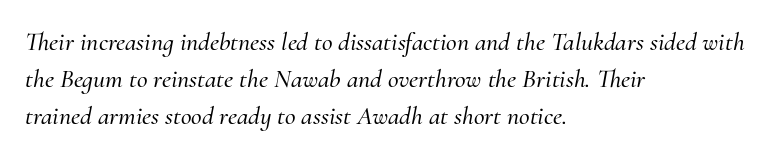
An italicized treatment has been applied to the whole sample. Just letters on the line, the space beneath them empty. This block has exactly the height ordinary leading produces. The rendering keeps characters at their native spacing. Casual observation: everything's shoved over to the left.
